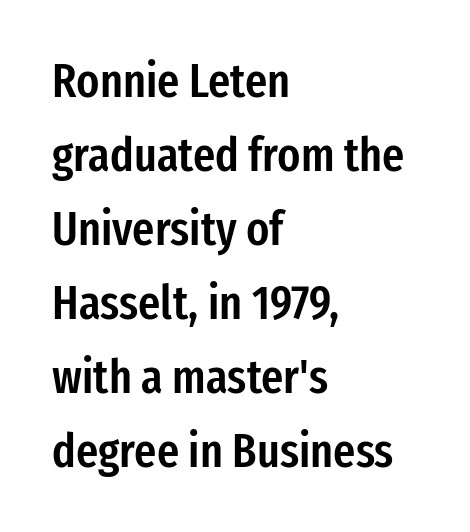
The image shows 48 px semibold, condensed sans-serif type, upright; set left-aligned, normal line spacing (1.54x), normal letter spacing, not underlined; low stroke contrast and a medium x-height.
